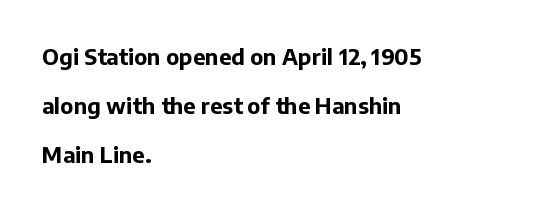
Q: Is the text bold? A: Yes.
Q: Is the text italic (slanted)? A: No, it is upright.
Q: Is the text underlined? A: No.
Q: How is the paragraph aligned? A: Left-aligned.
Q: Is the spacing between letters normal or unusually wide? A: Normal.
Q: Is the spacing between lines tight, normal or loose? A: Loose.
